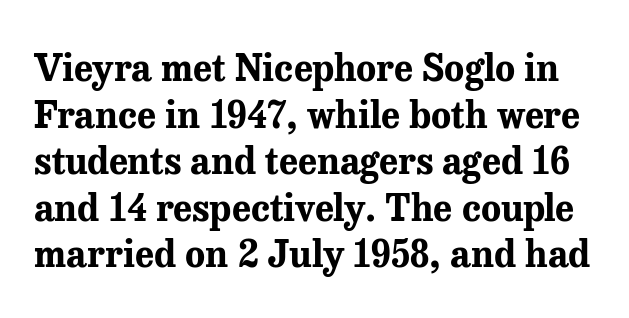
Q: Is the text bold? A: Yes.
Q: Is the text italic (slanted)? A: No, it is upright.
Q: Is the typeface a serif or a sans-serif typeface? A: Serif.
Q: Is the text underlined? A: No.
Q: Is the spacing between letters normal or unusually wide? A: Normal.
Q: Is the spacing between lines tight, normal or loose? A: Normal.
Q: Width (condensed, normal, or wide)? A: Normal.
Q: Stroke contrast? A: Medium.
Q: x-height? A: Medium.
Q: Monospaced? A: No.
